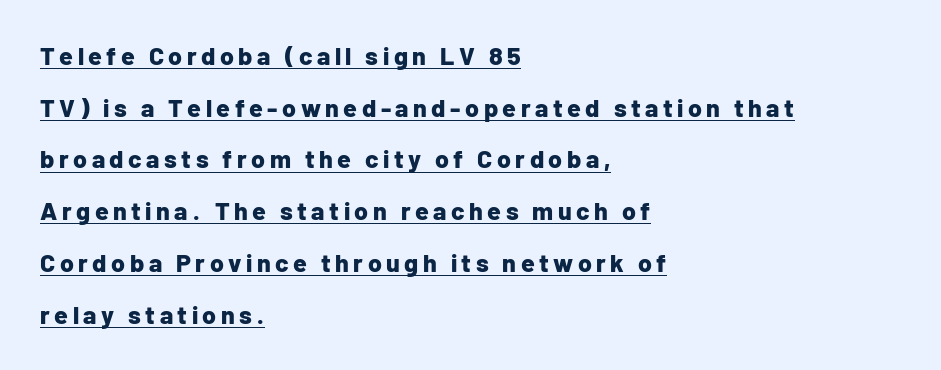
{"italic": "no", "bold": "yes", "underline": "yes", "align": "left", "line_spacing": "loose", "line_spacing_ratio": 2.07, "glyph_px": 25}
